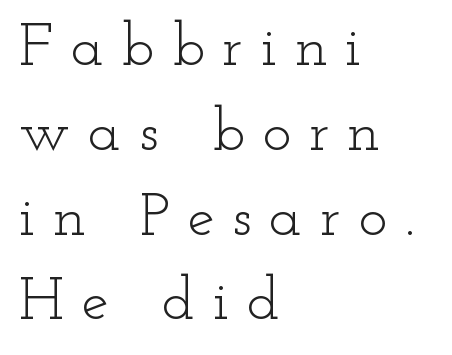
{"serif": "yes", "italic": "no", "bold": "no", "weight": "light", "width": "wide", "stroke_contrast": "low", "x_height": "small", "monospaced": "no", "underline": "no", "align": "left", "line_spacing": "normal", "line_spacing_ratio": 1.39, "letter_spacing": "wide", "letter_spacing_em": 0.29, "glyph_px": 61}
